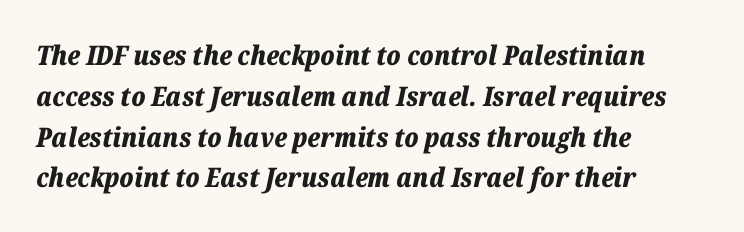
Q: Is the text bold? A: Yes.
Q: Is the text italic (slanted)? A: Yes, it leans right by about 12 degrees.
Q: Is the text underlined? A: No.
Q: How is the paragraph aligned? A: Left-aligned.
Q: Is the spacing between letters normal or unusually wide? A: Normal.
Q: Is the spacing between lines tight, normal or loose? A: Normal.
